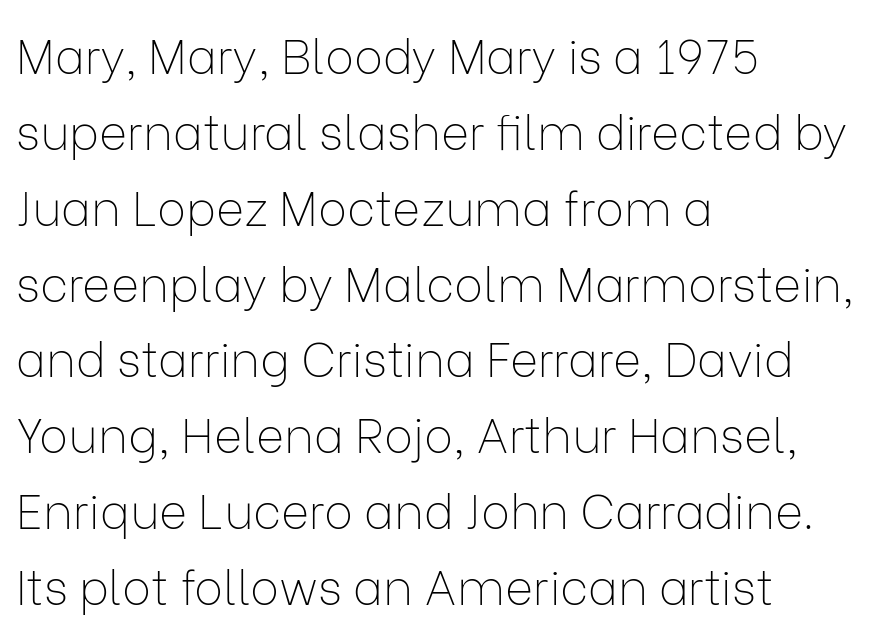
The image shows 48 px thin sans-serif type, upright; set left-aligned, normal line spacing (1.58x), normal letter spacing, not underlined; low stroke contrast and a medium x-height.
